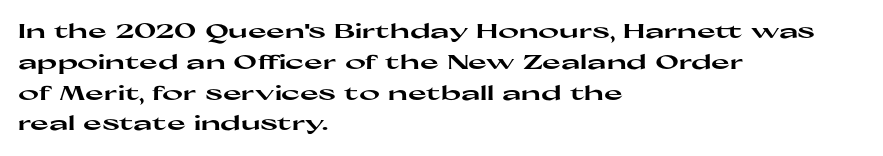
Q: Is the text bold? A: Yes.
Q: Is the text italic (slanted)? A: No, it is upright.
Q: Is the text underlined? A: No.
Q: How is the paragraph aligned? A: Left-aligned.
Q: Is the spacing between letters normal or unusually wide? A: Normal.
Q: Is the spacing between lines tight, normal or loose? A: Normal.
